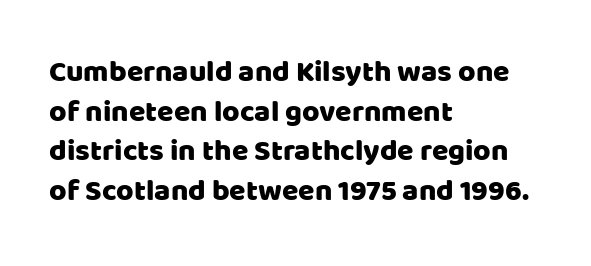
{"serif": "no", "italic": "no", "width": "normal", "stroke_contrast": "low", "x_height": "large", "monospaced": "no", "underline": "no", "align": "left", "line_spacing": "normal", "line_spacing_ratio": 1.32, "letter_spacing": "normal", "letter_spacing_em": 0.0, "glyph_px": 30}
